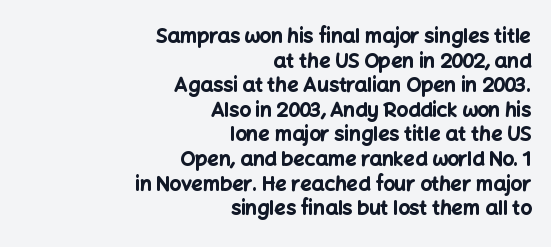
Q: Is the text bold? A: Yes.
Q: Is the text italic (slanted)? A: No, it is upright.
Q: Is the text underlined? A: No.
Q: How is the paragraph aligned? A: Right-aligned.
Q: Is the spacing between letters normal or unusually wide? A: Normal.
